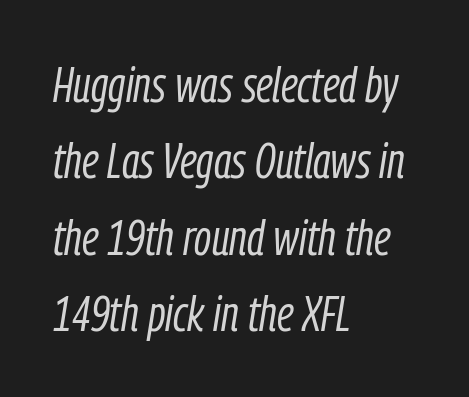
Q: Is the text bold? A: No.
Q: Is the text italic (slanted)? A: Yes, it leans right by about 9 degrees.
Q: Is the text underlined? A: No.
Q: How is the paragraph aligned? A: Left-aligned.
Q: Is the spacing between letters normal or unusually wide? A: Normal.
Q: Is the spacing between lines tight, normal or loose? A: Normal.
Q: Width (condensed, normal, or wide)? A: Condensed.
Q: Stroke contrast? A: Low.
Q: x-height? A: Medium.
Q: Monospaced? A: No.
